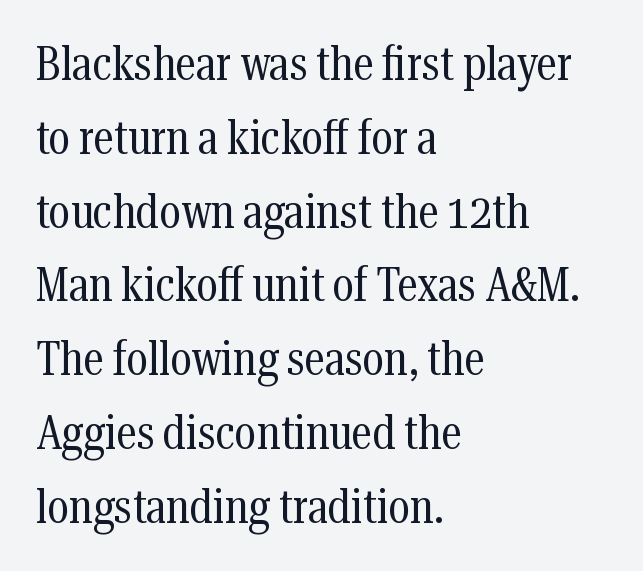
{"serif": "yes", "italic": "no", "bold": "no", "weight": "regular", "width": "condensed", "stroke_contrast": "medium", "x_height": "medium", "monospaced": "no", "underline": "no", "align": "left", "line_spacing": "normal", "line_spacing_ratio": 1.57, "letter_spacing": "normal", "letter_spacing_em": 0.0, "glyph_px": 47}
